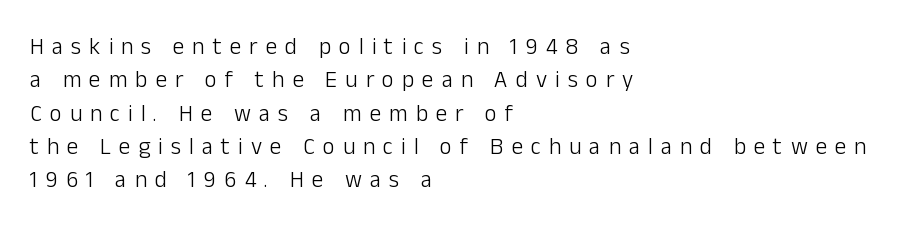
Weight class: somewhere from thin through regular. Typeset ragged right — the left edge is the straight one. Check the space under the baseline: it is left empty. Display-style spreading of the glyphs; the letterfit is very open. Leading: standard. Notice how the stems are strictly vertical — no italics here.
